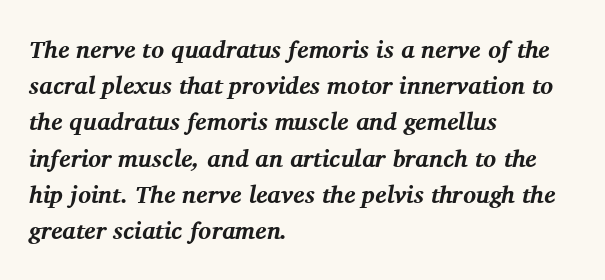
The image shows 24 px bold type, italic (leaning right); set left-aligned, normal line spacing (1.51x), normal letter spacing, not underlined.
